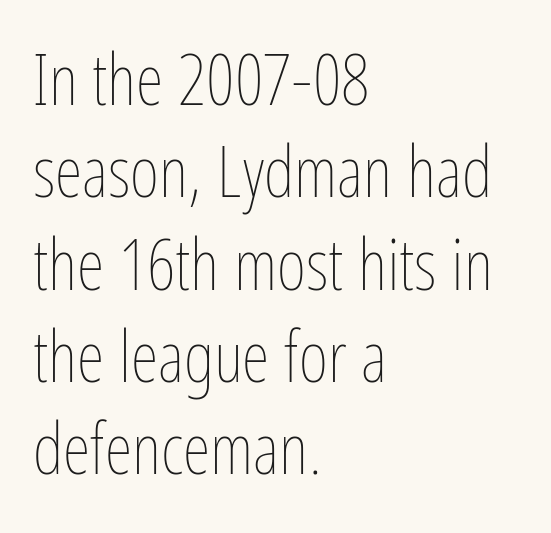
A bare baseline throughout the passage. Each letter keeps its own natural width here, so spacing adapts to shape. A student would call this left alignment; a typographer would say flush left, rag right. Reading down the column, the eye jumps a familiar distance to each next line. This is the regular roman posture of the typeface.
